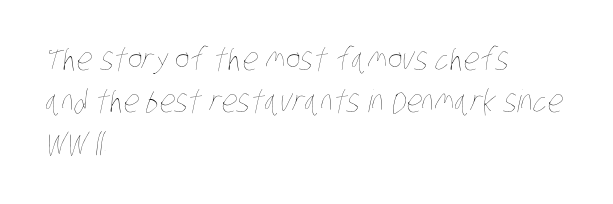
The image shows 31 px thin, condensed type; set left-aligned, normal line spacing (1.35x), normal letter spacing, not underlined; low stroke contrast and a large x-height.
